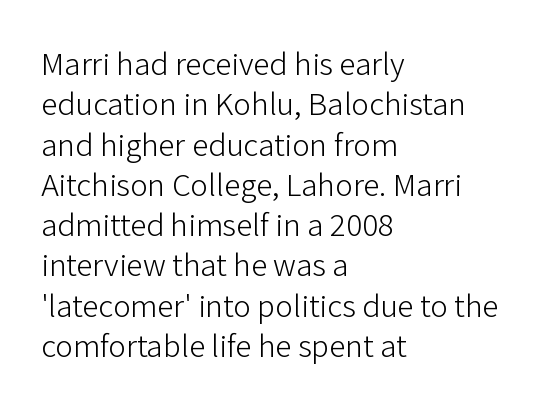
Q: Is the text bold? A: No.
Q: Is the text italic (slanted)? A: No, it is upright.
Q: Is the typeface a serif or a sans-serif typeface? A: Sans-serif.
Q: Is the text underlined? A: No.
Q: How is the paragraph aligned? A: Left-aligned.
Q: Is the spacing between letters normal or unusually wide? A: Normal.
Q: Width (condensed, normal, or wide)? A: Normal.
Q: Stroke contrast? A: Low.
Q: x-height? A: Medium.
Q: Monospaced? A: No.
